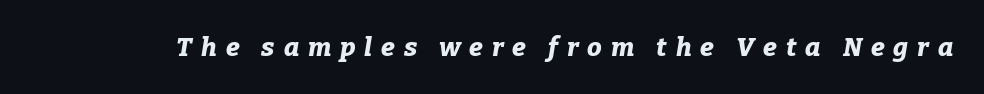
{"italic": "yes", "lean": "right", "slant_degrees": 9, "bold": "yes", "underline": "no", "letter_spacing": "wide", "letter_spacing_em": 0.34, "glyph_px": 26}
